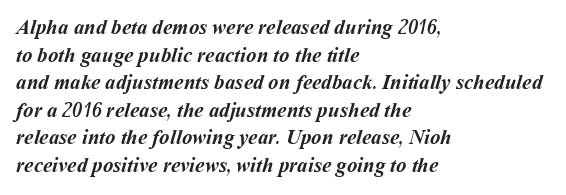
{"bold": "yes", "underline": "no", "align": "left", "line_spacing": "normal", "line_spacing_ratio": 1.31, "letter_spacing": "normal", "letter_spacing_em": 0.0, "glyph_px": 21}
